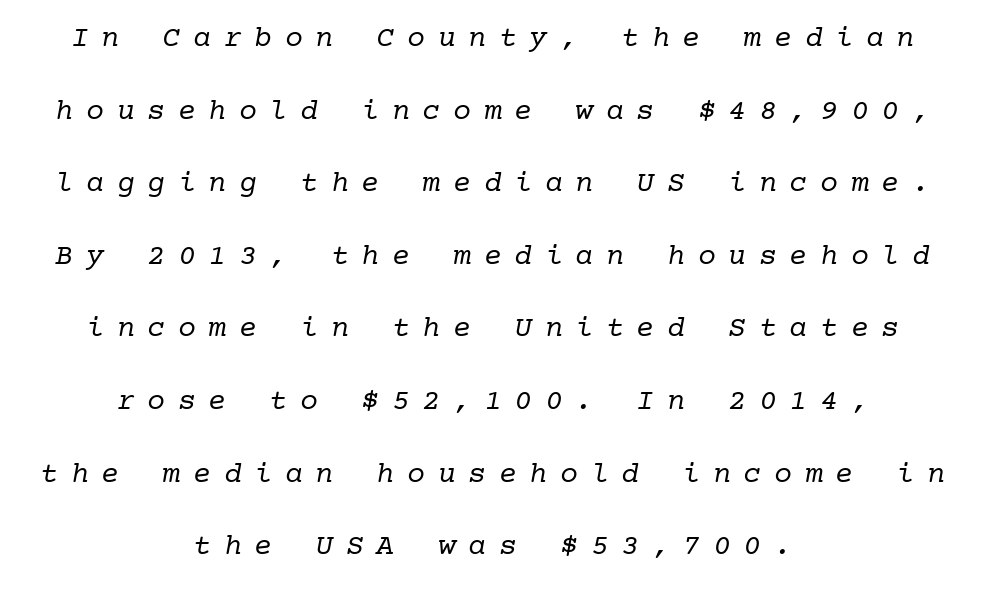
The image shows 30 px regular-weight serif type, monospaced; set centered, loose line spacing (2.42x), unusually wide letter spacing (+0.42 em), not underlined; low stroke contrast and a medium x-height.
